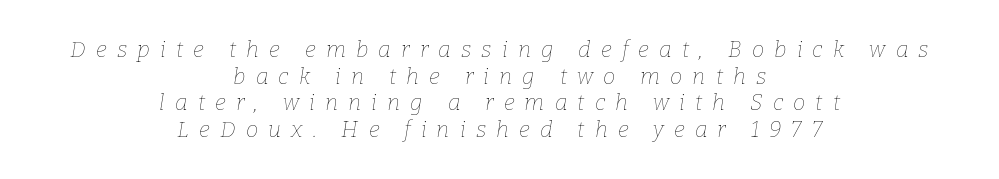
Q: Is the text bold? A: No.
Q: Is the text italic (slanted)? A: Yes, it leans right by about 9 degrees.
Q: Is the text underlined? A: No.
Q: How is the paragraph aligned? A: Centered.
Q: Is the spacing between letters normal or unusually wide? A: Unusually wide.
